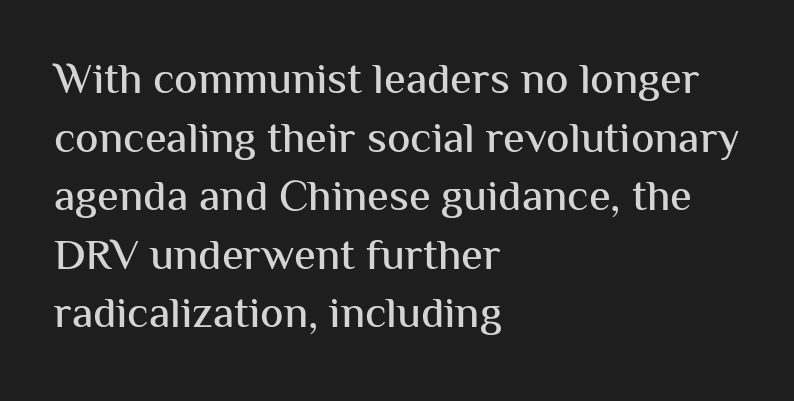
Q: Is the text italic (slanted)? A: No, it is upright.
Q: Is the typeface a serif or a sans-serif typeface? A: Sans-serif.
Q: Is the text underlined? A: No.
Q: How is the paragraph aligned? A: Left-aligned.
Q: Is the spacing between letters normal or unusually wide? A: Normal.
Q: Is the spacing between lines tight, normal or loose? A: Normal.
Q: Width (condensed, normal, or wide)? A: Normal.
Q: Stroke contrast? A: Medium.
Q: x-height? A: Medium.
Q: Monospaced? A: No.
